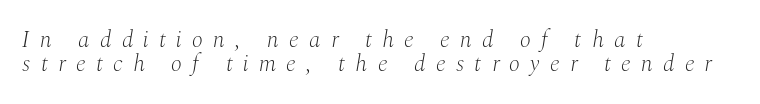
Vertical spacing — tight. Alignment: flush left. Look at the tracking — it's clearly loosened, letters drifting apart. An italicized treatment has been applied to the whole sample. On a weight scale, this lands at 450 or below. Any mark beneath the type? The region is blank.
